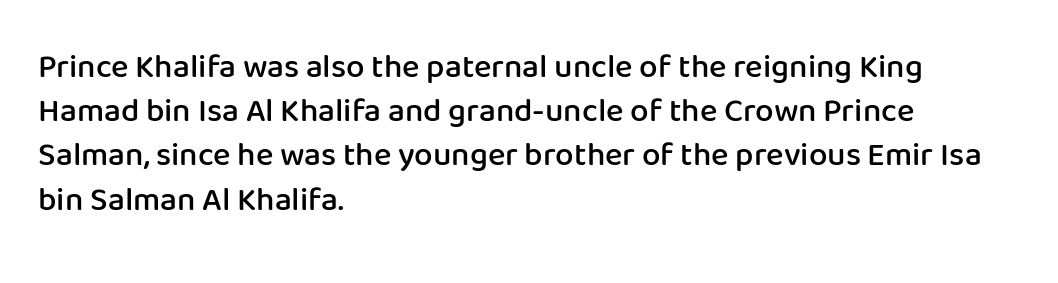
Q: Is the text bold? A: Semi-bold.
Q: Is the text italic (slanted)? A: No, it is upright.
Q: Is the typeface a serif or a sans-serif typeface? A: Sans-serif.
Q: Is the text underlined? A: No.
Q: How is the paragraph aligned? A: Left-aligned.
Q: Is the spacing between letters normal or unusually wide? A: Normal.
Q: Is the spacing between lines tight, normal or loose? A: Normal.
Q: Width (condensed, normal, or wide)? A: Normal.
Q: Stroke contrast? A: Low.
Q: x-height? A: Medium.
Q: Monospaced? A: No.
